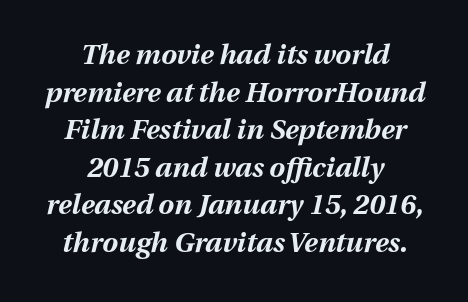
The image shows 28 px bold type, italic (leaning right); set centered, normal line spacing (1.34x), normal letter spacing, not underlined; medium stroke contrast and a medium x-height.
